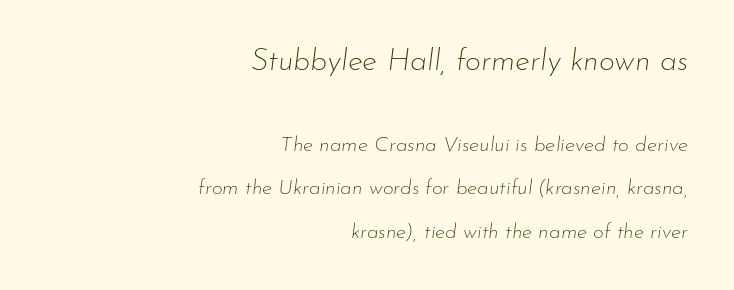
Q: Is the text bold? A: No.
Q: Is the text italic (slanted)? A: Yes, it leans right by about 7 degrees.
Q: Is the text underlined? A: No.
Q: How is the paragraph aligned? A: Right-aligned.
Q: Is the spacing between letters normal or unusually wide? A: Normal.
Q: Is the spacing between lines tight, normal or loose? A: Loose.
Q: Which block of text is set in a larger size, the first (top) or the second (bottom)? A: The first (top) one.
Q: Width (condensed, normal, or wide)? A: Normal.
Q: Stroke contrast? A: Low.
Q: x-height? A: Small.
Q: Monospaced? A: No.
